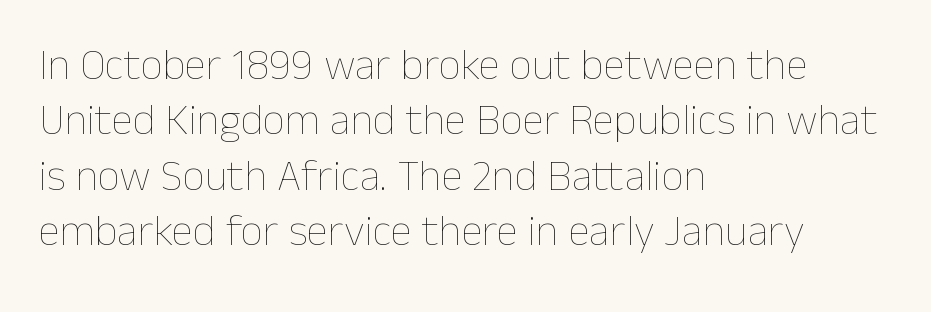
Q: Is the text bold? A: No.
Q: Is the text italic (slanted)? A: No, it is upright.
Q: Is the text underlined? A: No.
Q: How is the paragraph aligned? A: Left-aligned.
Q: Is the spacing between letters normal or unusually wide? A: Normal.
Q: Is the spacing between lines tight, normal or loose? A: Normal.
Q: Width (condensed, normal, or wide)? A: Normal.
Q: Stroke contrast? A: Low.
Q: x-height? A: Medium.
Q: Monospaced? A: No.
